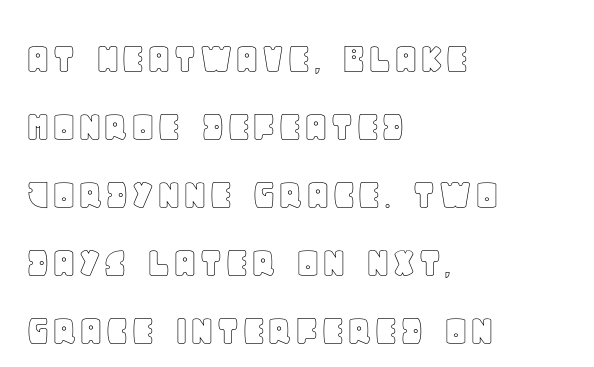
The image shows 45 px text type, upright; set left-aligned, normal line spacing (1.51x), normal letter spacing, not underlined; a large x-height.
